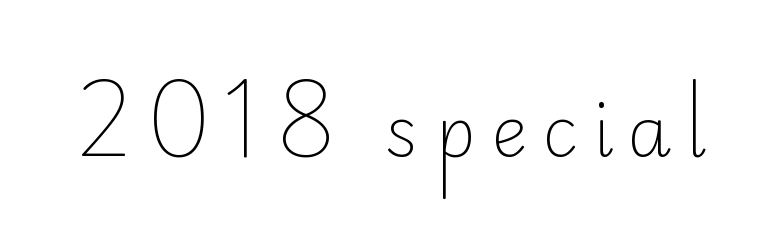
The image shows 70 px light sans-serif type, upright; set unusually wide letter spacing (+0.2 em), not underlined; low stroke contrast and a small x-height.
